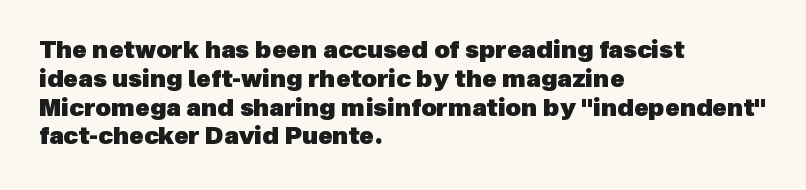
The image shows 24 px bold type; set left-aligned, line spacing 1.2x, normal letter spacing, not underlined.
